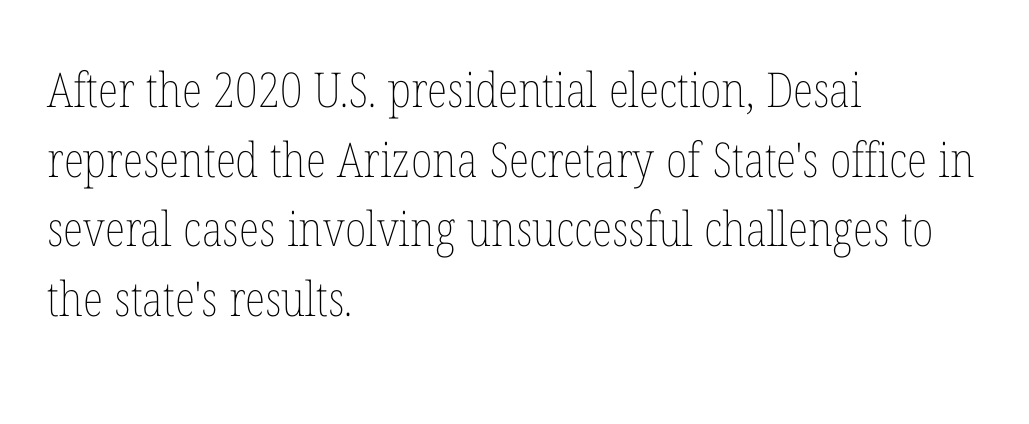
Vertical spacing — default. Characters remain perfectly vertical along every line. Is this a fixed-width face? No — the glyphs have proportional, varying widths. Layout note: lines flush left. The passage shown is not underscored anywhere. Summary of weight: not heavy and not bold.
